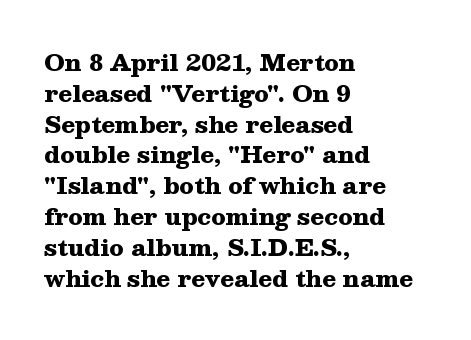
{"italic": "no", "bold": "yes", "underline": "no", "align": "left", "line_spacing": "normal", "line_spacing_ratio": 1.34, "letter_spacing": "normal", "letter_spacing_em": 0.0, "glyph_px": 23}
